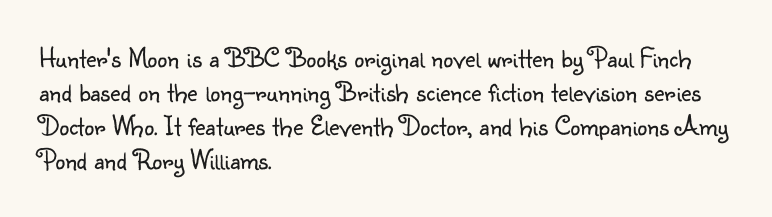
{"serif": "no", "italic": "no", "bold": "no", "weight": "light", "width": "normal", "stroke_contrast": "low", "x_height": "small", "monospaced": "no", "underline": "no", "align": "left", "line_spacing_ratio": 1.21, "letter_spacing": "normal", "letter_spacing_em": 0.0, "glyph_px": 28}
